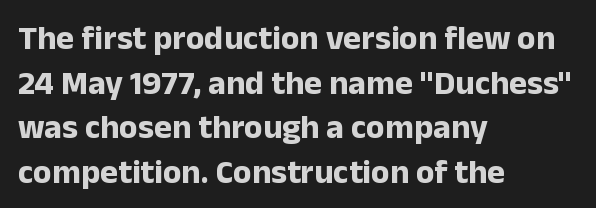
{"serif": "no", "italic": "no", "bold": "yes", "weight": "bold", "width": "normal", "stroke_contrast": "low", "x_height": "medium", "monospaced": "no", "underline": "no", "align": "left", "line_spacing": "normal", "line_spacing_ratio": 1.31, "letter_spacing": "normal", "letter_spacing_em": 0.0, "glyph_px": 34}
